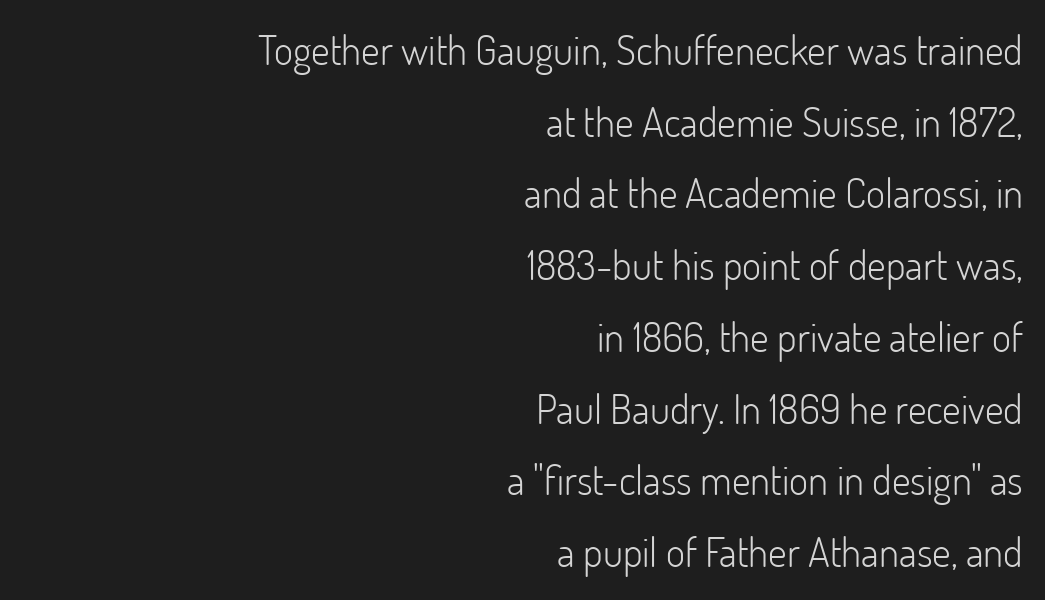
Q: Is the text bold? A: No.
Q: Is the text italic (slanted)? A: No, it is upright.
Q: Is the typeface a serif or a sans-serif typeface? A: Sans-serif.
Q: Is the text underlined? A: No.
Q: How is the paragraph aligned? A: Right-aligned.
Q: Is the spacing between letters normal or unusually wide? A: Normal.
Q: Width (condensed, normal, or wide)? A: Normal.
Q: Stroke contrast? A: Low.
Q: x-height? A: Small.
Q: Monospaced? A: No.
